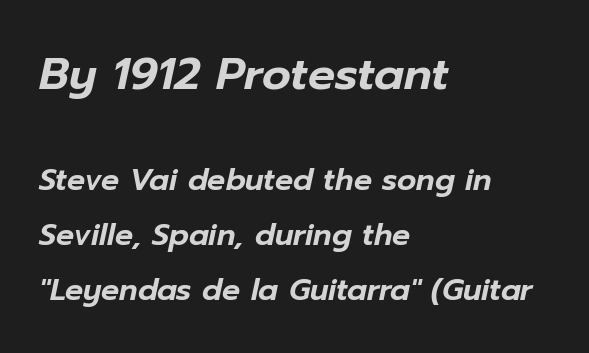
The image shows 45 px text type, italic (leaning right); set left-aligned, line spacing 1.83x, normal letter spacing, not underlined; the first (top) block is 1.5x larger; low stroke contrast and a medium x-height.
